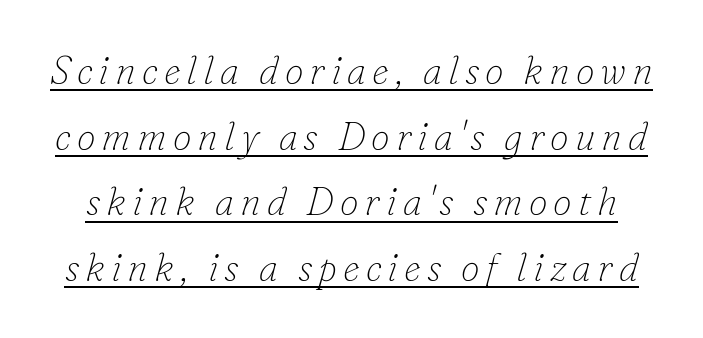
Looks like regular typesetting: each glyph gets only the width it needs. Is the type heavy? It reads as light-to-regular instead. You can see a thin bar hugging the bottom of the glyphs. The face used here is seriffed, in the tradition of book romans. Characters are canted at an angle relative to the baseline's perpendicular.
